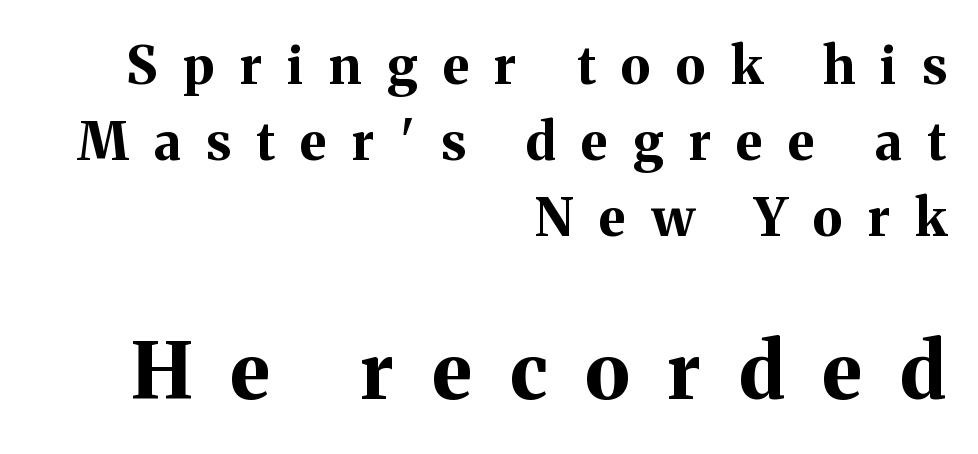
Q: Is the text bold? A: Yes.
Q: Is the text italic (slanted)? A: No, it is upright.
Q: Is the typeface a serif or a sans-serif typeface? A: Serif.
Q: Is the text underlined? A: No.
Q: How is the paragraph aligned? A: Right-aligned.
Q: Is the spacing between letters normal or unusually wide? A: Unusually wide.
Q: Is the spacing between lines tight, normal or loose? A: Normal.
Q: Which block of text is set in a larger size, the first (top) or the second (bottom)? A: The second (bottom) one.
Q: Width (condensed, normal, or wide)? A: Normal.
Q: Stroke contrast? A: Medium.
Q: x-height? A: Medium.
Q: Monospaced? A: No.
